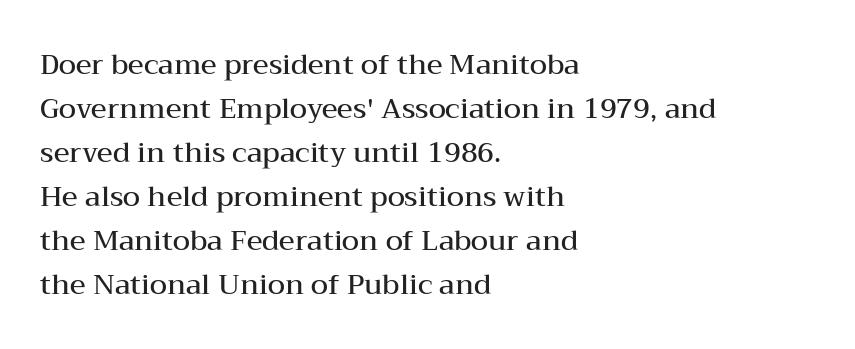
Q: Is the text bold? A: Semi-bold.
Q: Is the text italic (slanted)? A: No, it is upright.
Q: Is the typeface a serif or a sans-serif typeface? A: Serif.
Q: Is the text underlined? A: No.
Q: How is the paragraph aligned? A: Left-aligned.
Q: Is the spacing between letters normal or unusually wide? A: Normal.
Q: Is the spacing between lines tight, normal or loose? A: Normal.
Q: Width (condensed, normal, or wide)? A: Wide.
Q: Stroke contrast? A: Medium.
Q: x-height? A: Medium.
Q: Monospaced? A: No.
